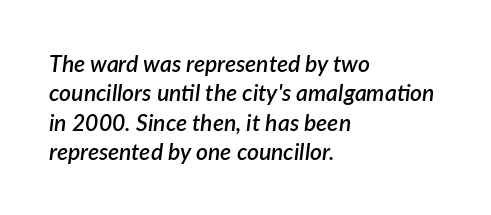
Nobody touched the tracking dial on this one. Every character sits at an angle, as italics do. Each row of text sits above clean, open space. These lines carry some extra weight — a demibold, not a full bold. Notice how descenders clear the ascenders below comfortably — that's standard leading. One-word summary of the alignment: left.
